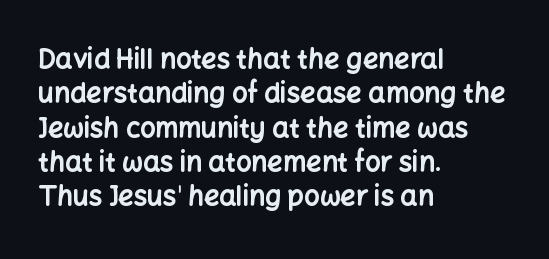
The image shows 27 px bold type, upright; set left-aligned, normal line spacing (1.27x), normal letter spacing, not underlined.
